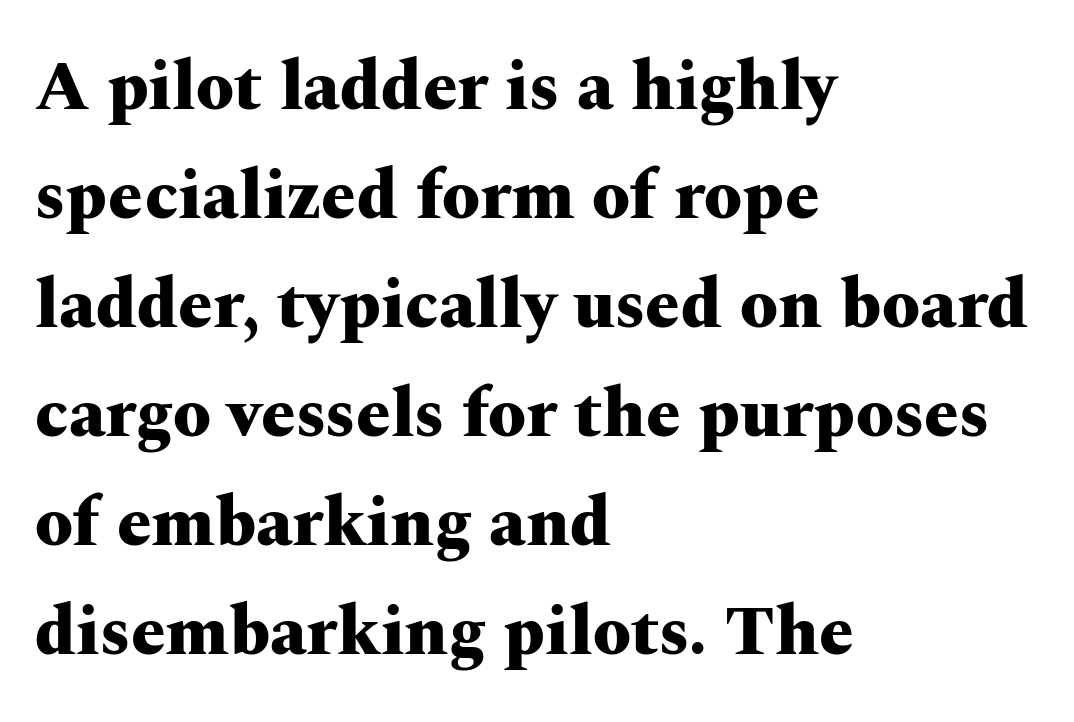
Q: Is the text bold? A: Yes.
Q: Is the text italic (slanted)? A: No, it is upright.
Q: Is the typeface a serif or a sans-serif typeface? A: Serif.
Q: Is the text underlined? A: No.
Q: How is the paragraph aligned? A: Left-aligned.
Q: Is the spacing between letters normal or unusually wide? A: Normal.
Q: Is the spacing between lines tight, normal or loose? A: Normal.
Q: Width (condensed, normal, or wide)? A: Wide.
Q: Stroke contrast? A: Medium.
Q: x-height? A: Medium.
Q: Monospaced? A: No.
